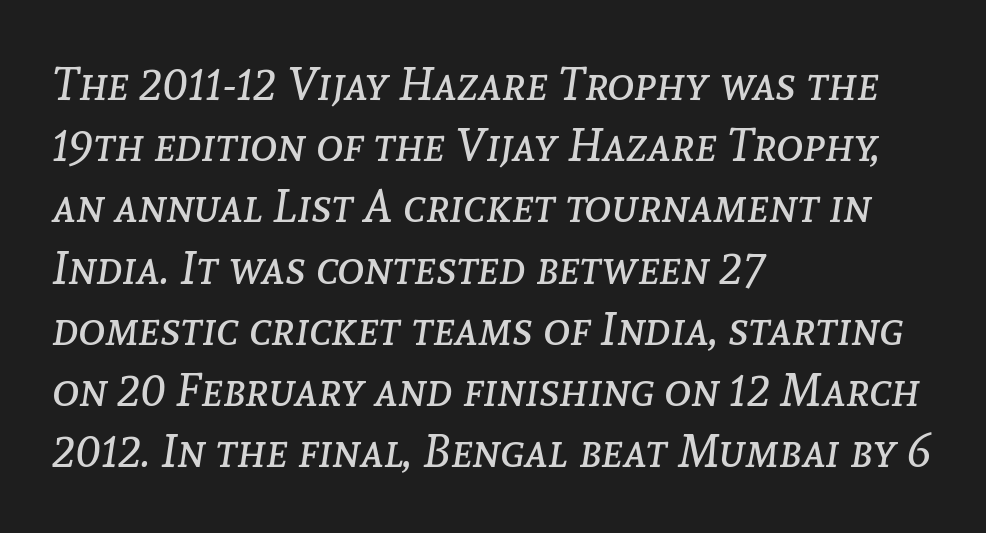
The image shows 46 px regular-weight type, italic (leaning right); set left-aligned, normal line spacing (1.33x), normal letter spacing, not underlined; low stroke contrast and a medium x-height.
